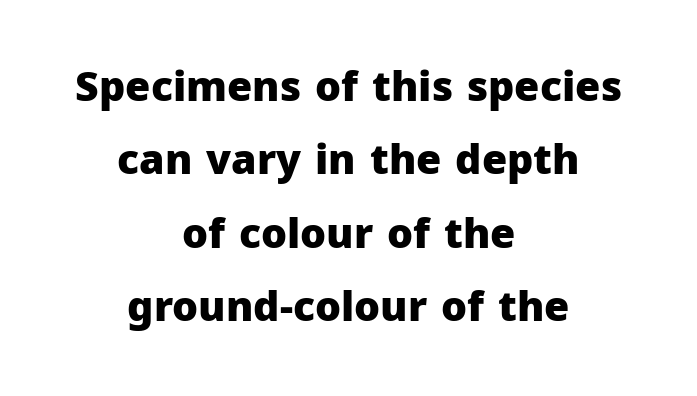
The rendering uses natural spacing where letterforms have individual widths. In terms of letterspacing, this is plain default setting. Set as a true bold cut, around the 700 mark. This is the regular roman posture of the typeface. A typesetter would label this face a sans.
